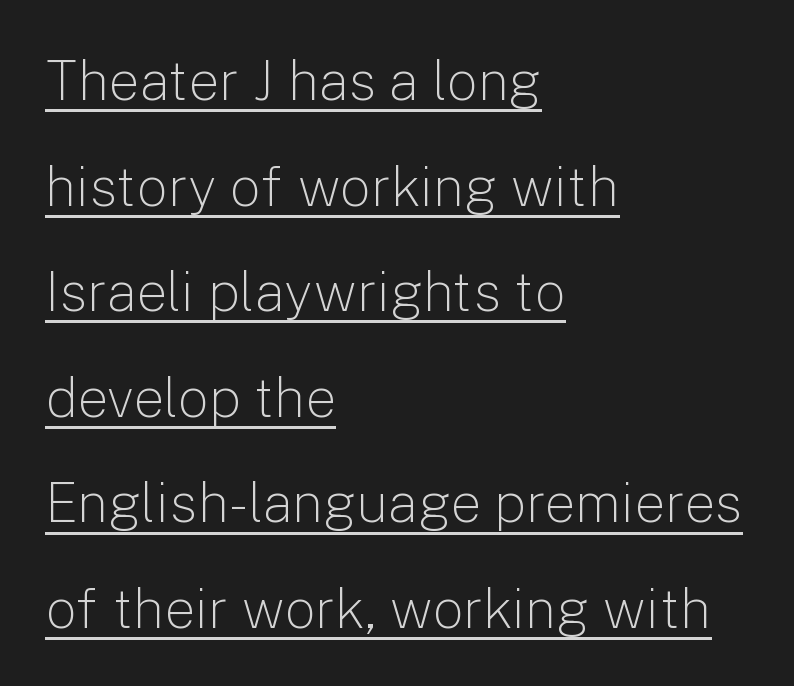
{"serif": "no", "italic": "no", "bold": "no", "weight": "light", "width": "normal", "stroke_contrast": "low", "x_height": "medium", "monospaced": "no", "underline": "yes", "align": "left", "line_spacing": "loose", "line_spacing_ratio": 1.92, "letter_spacing": "normal", "letter_spacing_em": 0.0, "glyph_px": 55}
